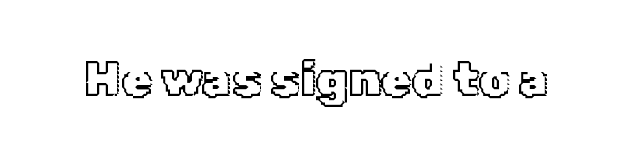
{"italic": "no", "width": "normal", "x_height": "medium", "monospaced": "no", "underline": "no", "letter_spacing": "normal", "letter_spacing_em": 0.0, "glyph_px": 49}
